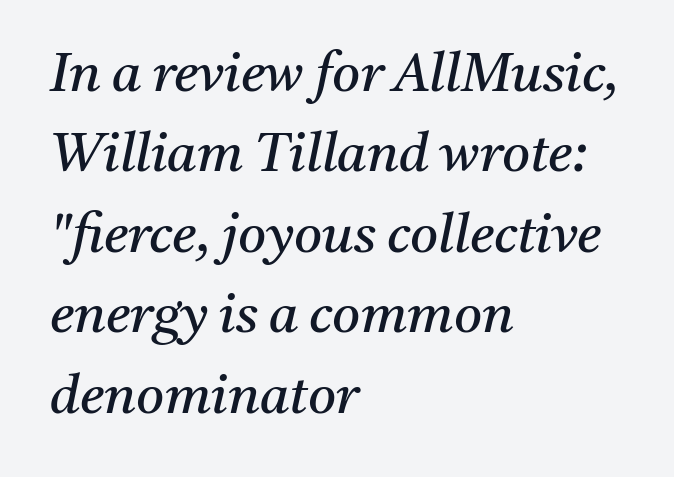
The image shows 54 px regular-weight serif type, italic (leaning right); set left-aligned, normal line spacing (1.49x), normal letter spacing, not underlined; medium stroke contrast and a medium x-height.
